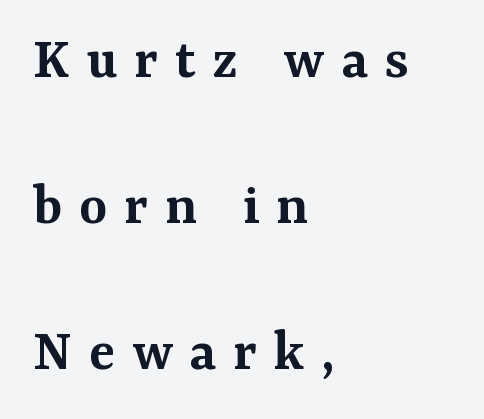
The image shows 60 px semibold serif type, upright; set left-aligned, loose line spacing (2.43x), unusually wide letter spacing (+0.28 em), not underlined; medium stroke contrast and a medium x-height.
